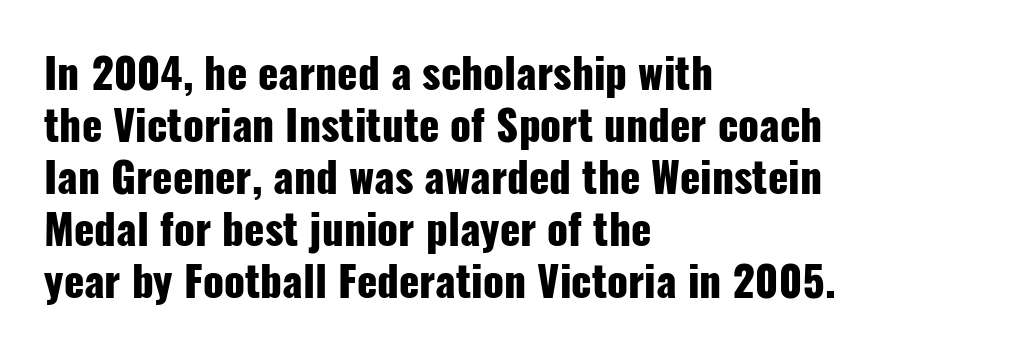
Q: Is the text bold? A: Yes.
Q: Is the text italic (slanted)? A: No, it is upright.
Q: Is the typeface a serif or a sans-serif typeface? A: Sans-serif.
Q: Is the text underlined? A: No.
Q: How is the paragraph aligned? A: Left-aligned.
Q: Is the spacing between letters normal or unusually wide? A: Normal.
Q: Width (condensed, normal, or wide)? A: Condensed.
Q: Stroke contrast? A: Low.
Q: x-height? A: Medium.
Q: Monospaced? A: No.
